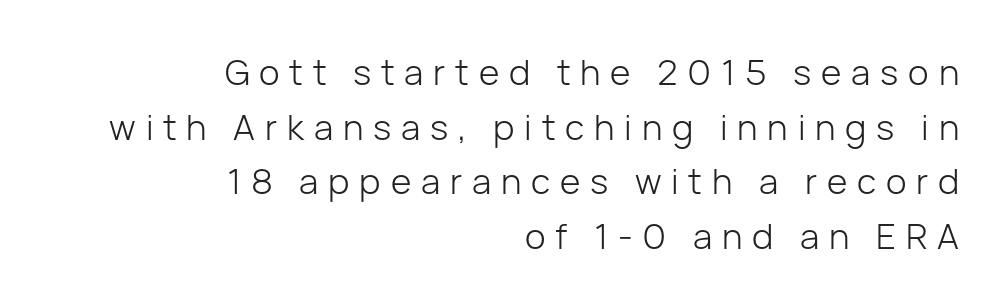
The weight tops out at a normal text grade. These lines sit exactly where default settings would place them. Tracking value appears strongly positive — letters spread wide. The passage shown is typed in a proportional face where columns would drift. Has an underline been added? It has not.
